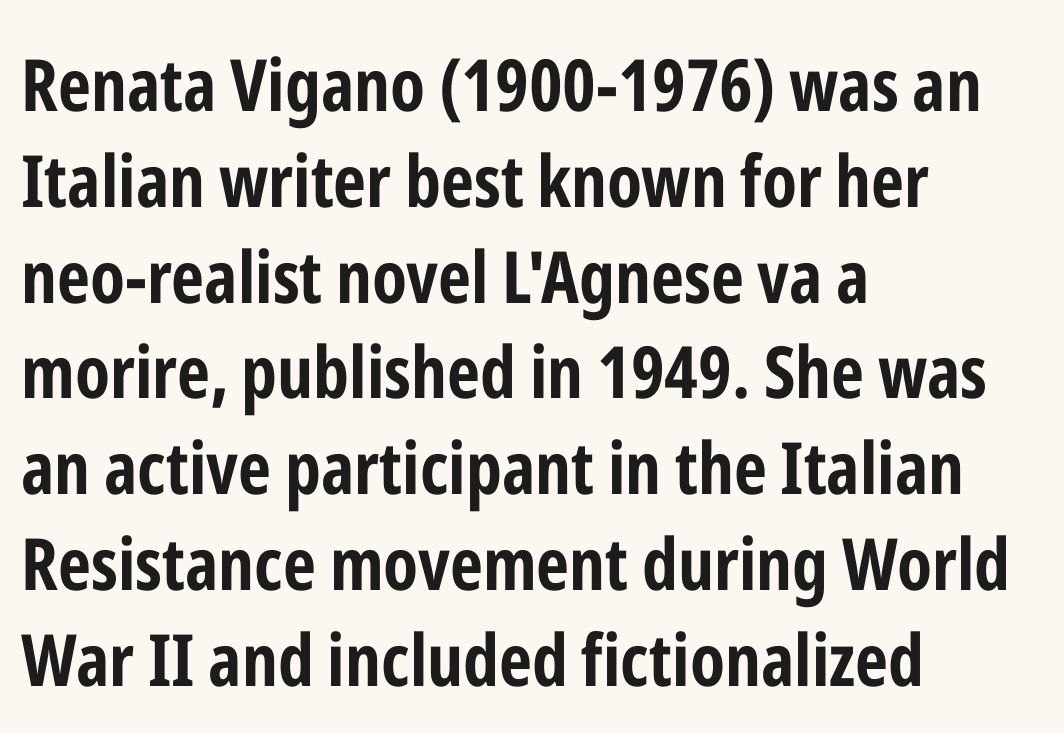
Q: Is the text bold? A: Yes.
Q: Is the text italic (slanted)? A: No, it is upright.
Q: Is the typeface a serif or a sans-serif typeface? A: Sans-serif.
Q: Is the text underlined? A: No.
Q: How is the paragraph aligned? A: Left-aligned.
Q: Is the spacing between letters normal or unusually wide? A: Normal.
Q: Is the spacing between lines tight, normal or loose? A: Normal.
Q: Width (condensed, normal, or wide)? A: Condensed.
Q: Stroke contrast? A: Low.
Q: x-height? A: Medium.
Q: Monospaced? A: No.
